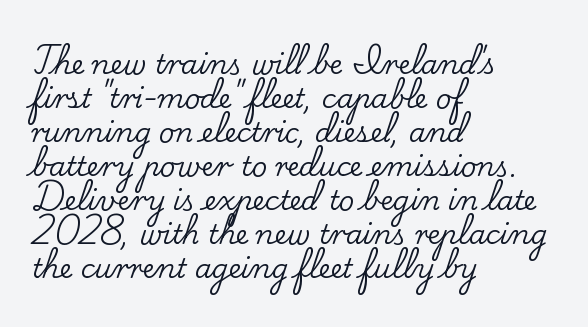
{"underline": "no", "align": "left", "line_spacing": "normal", "line_spacing_ratio": 1.26, "letter_spacing": "normal", "letter_spacing_em": 0.0, "glyph_px": 27}
